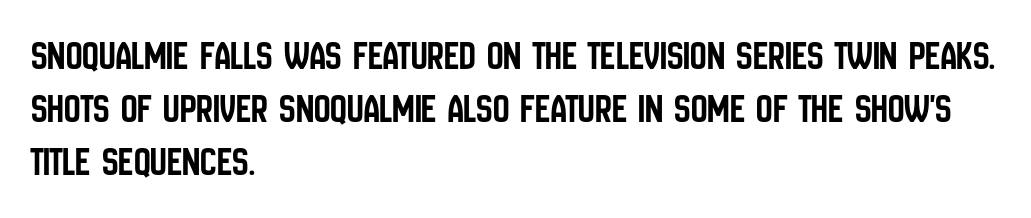
The space directly below the letters is spotless. Regular leading. Compared with a centered layout, this one pins lines to the left instead. Note the varied advance widths — an 'i' is clearly narrower than an 'm'.
